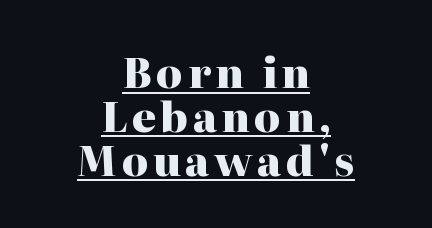
Caption: lettering with a line underneath. Strong, thick strokes mark this as bold type. Each letter's strokes conclude with small projecting serifs. Quick note: not italic, upright.
